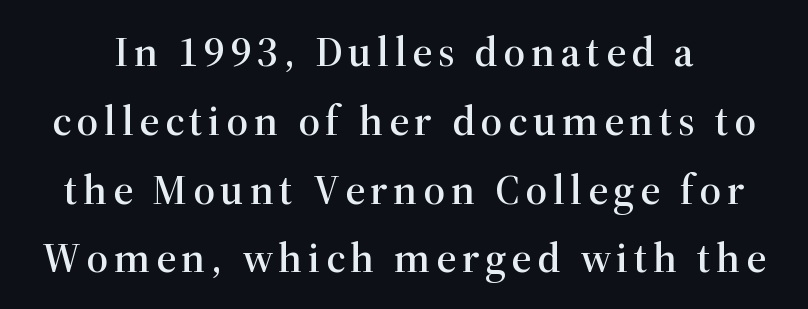
The image shows 43 px serif type, upright; set normal line spacing (1.6x), not underlined; high stroke contrast and a medium x-height.
